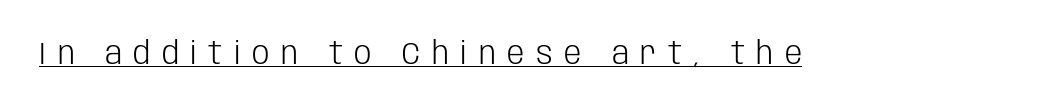
{"serif": "no", "italic": "no", "bold": "no", "weight": "light", "width": "condensed", "stroke_contrast": "low", "x_height": "large", "monospaced": "no", "underline": "yes", "letter_spacing": "wide", "letter_spacing_em": 0.37, "glyph_px": 31}
